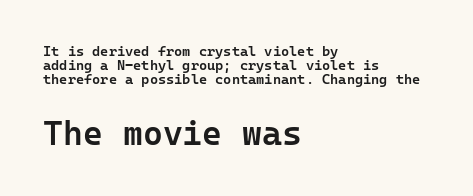
Q: Is the text bold? A: Semi-bold.
Q: Is the text italic (slanted)? A: No, it is upright.
Q: Is the typeface a serif or a sans-serif typeface? A: Sans-serif.
Q: Is the text underlined? A: No.
Q: How is the paragraph aligned? A: Left-aligned.
Q: Is the spacing between letters normal or unusually wide? A: Normal.
Q: Is the spacing between lines tight, normal or loose? A: Tight.
Q: Which block of text is set in a larger size, the first (top) or the second (bottom)? A: The second (bottom) one.
Q: Width (condensed, normal, or wide)? A: Normal.
Q: Stroke contrast? A: Low.
Q: x-height? A: Medium.
